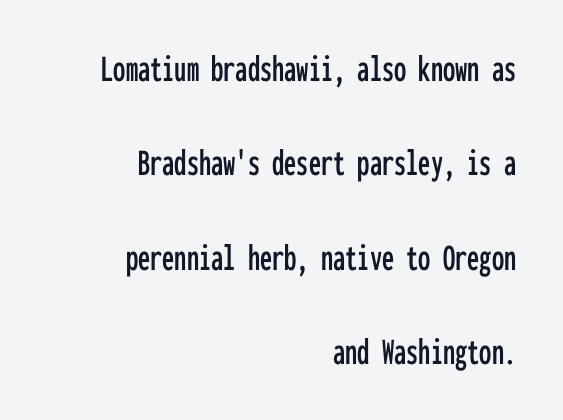
Q: Is the text italic (slanted)? A: No, it is upright.
Q: Is the typeface a serif or a sans-serif typeface? A: Sans-serif.
Q: Is the text underlined? A: No.
Q: How is the paragraph aligned? A: Right-aligned.
Q: Is the spacing between letters normal or unusually wide? A: Normal.
Q: Is the spacing between lines tight, normal or loose? A: Loose.
Q: Width (condensed, normal, or wide)? A: Condensed.
Q: Stroke contrast? A: Low.
Q: x-height? A: Medium.
Q: Monospaced? A: Yes.
